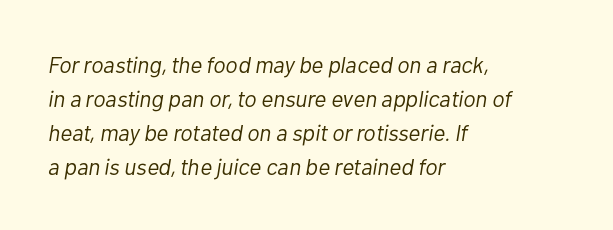
The image shows 23 px text type, italic (leaning right); set left-aligned, normal line spacing (1.48x), normal letter spacing, not underlined.
